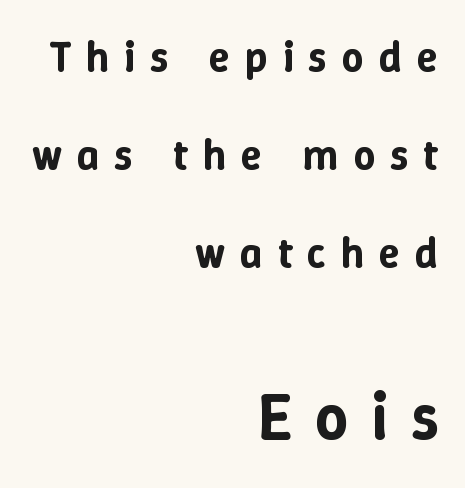
Q: Is the text italic (slanted)? A: No, it is upright.
Q: Is the text underlined? A: No.
Q: How is the paragraph aligned? A: Right-aligned.
Q: Is the spacing between letters normal or unusually wide? A: Unusually wide.
Q: Is the spacing between lines tight, normal or loose? A: Loose.
Q: Which block of text is set in a larger size, the first (top) or the second (bottom)? A: The second (bottom) one.
Q: Width (condensed, normal, or wide)? A: Normal.
Q: Stroke contrast? A: Low.
Q: x-height? A: Medium.
Q: Monospaced? A: No.
